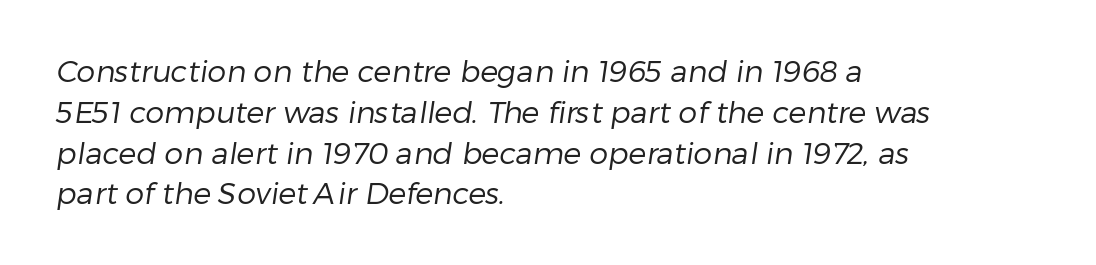
{"serif": "no", "bold": "no", "weight": "regular", "width": "normal", "stroke_contrast": "low", "x_height": "medium", "monospaced": "no", "underline": "no", "align": "left", "line_spacing": "normal", "line_spacing_ratio": 1.36, "letter_spacing": "normal", "letter_spacing_em": 0.0, "glyph_px": 30}
